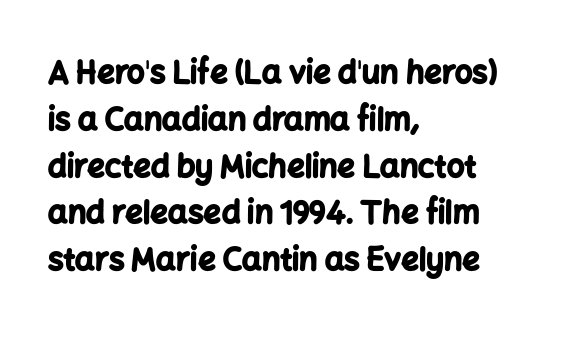
{"serif": "no", "italic": "no", "bold": "yes", "weight": "bold", "width": "normal", "stroke_contrast": "low", "x_height": "medium", "monospaced": "no", "underline": "no", "align": "left", "line_spacing": "normal", "line_spacing_ratio": 1.51, "letter_spacing": "normal", "letter_spacing_em": 0.0, "glyph_px": 31}
